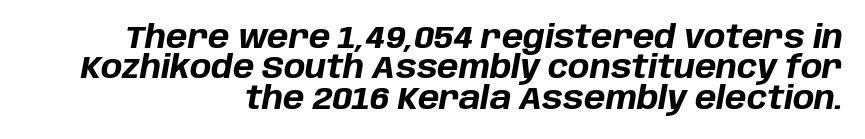
Q: Is the text bold? A: Yes.
Q: Is the text italic (slanted)? A: Yes, it leans right by about 10 degrees.
Q: Is the text underlined? A: No.
Q: How is the paragraph aligned? A: Right-aligned.
Q: Is the spacing between letters normal or unusually wide? A: Normal.
Q: Is the spacing between lines tight, normal or loose? A: Tight.
Q: Width (condensed, normal, or wide)? A: Normal.
Q: Stroke contrast? A: Low.
Q: x-height? A: Large.
Q: Monospaced? A: No.
